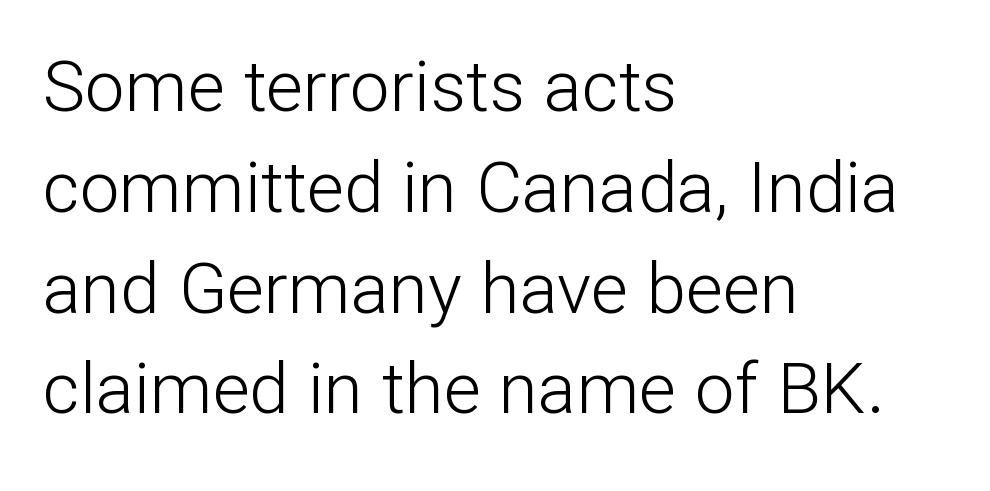
{"serif": "no", "italic": "no", "bold": "no", "weight": "light", "width": "normal", "stroke_contrast": "low", "x_height": "medium", "monospaced": "no", "underline": "no", "align": "left", "line_spacing": "normal", "line_spacing_ratio": 1.42, "letter_spacing": "normal", "letter_spacing_em": 0.0, "glyph_px": 71}
